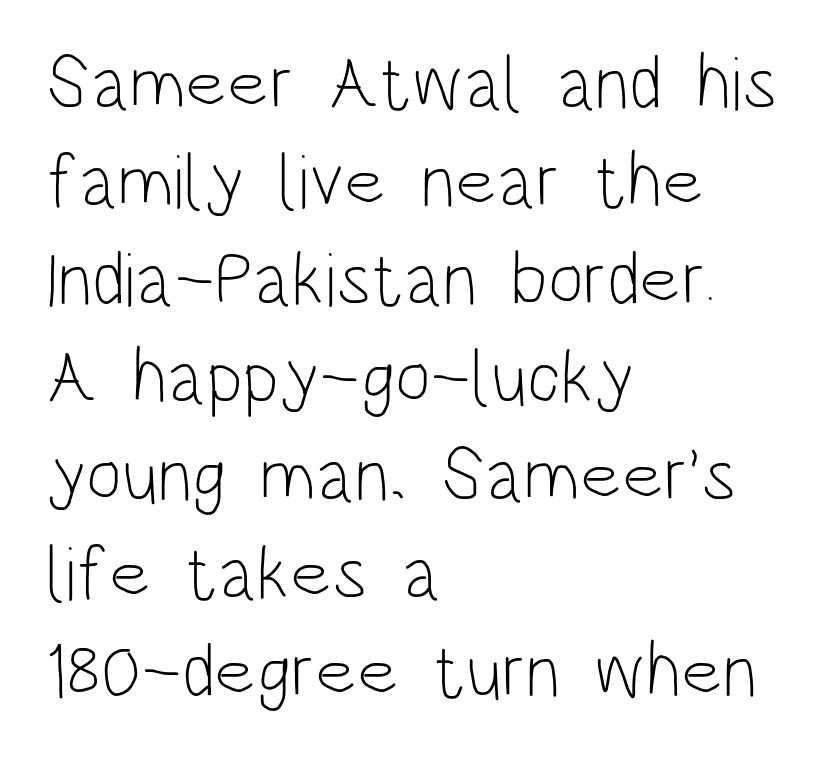
A light-to-regular cut is what we see here. Teacher's note: observe the even left margin — that is flush-left alignment. Here the designer chose a conventional face with non-uniform glyph widths. Each letter's strokes conclude bluntly, with no projecting serifs. Standard letterfit; no display-style spreading of the glyphs. Decoration check: the copy has no underline.
